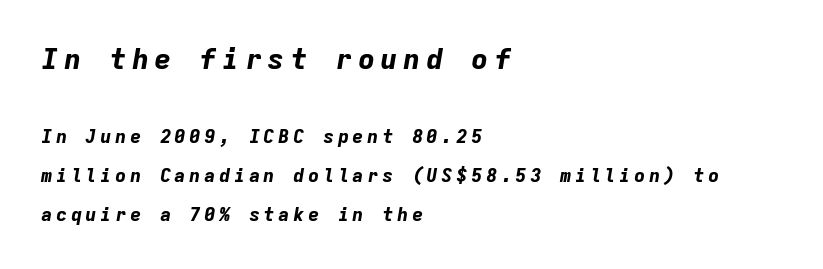
{"italic": "yes", "lean": "right", "slant_degrees": 9, "bold": "yes", "weight": "bold", "width": "normal", "stroke_contrast": "low", "x_height": "medium", "monospaced": "yes", "underline": "no", "align": "left", "line_spacing": "loose", "line_spacing_ratio": 2.06, "larger_block": "first", "size_ratio": 1.53, "glyph_px": 29}
